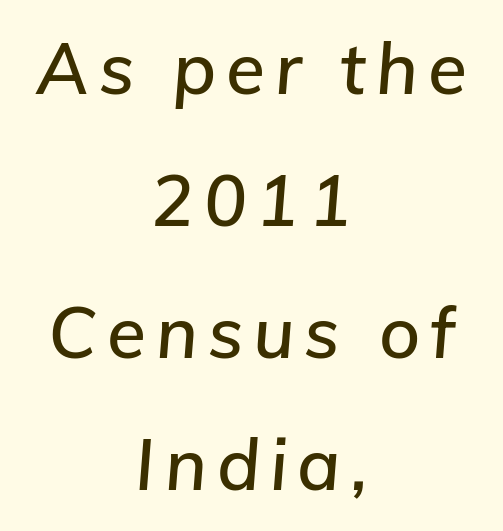
Underline: absent. The passage is arranged like a title page — every line centered. Spacing verdict: proportional, widths tailored to each character. You can tell it's italic because the verticals aren't actually vertical.
